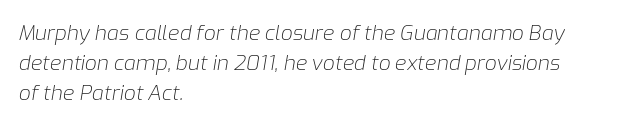
{"italic": "yes", "lean": "right", "slant_degrees": 9, "bold": "no", "underline": "no", "align": "left", "line_spacing": "normal", "line_spacing_ratio": 1.42, "letter_spacing": "normal", "letter_spacing_em": 0.0, "glyph_px": 21}
